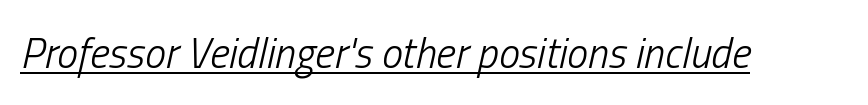
Q: Is the text bold? A: No.
Q: Is the text italic (slanted)? A: Yes, it leans right by about 13 degrees.
Q: Is the text underlined? A: Yes.
Q: Is the spacing between letters normal or unusually wide? A: Normal.
Q: Width (condensed, normal, or wide)? A: Condensed.
Q: Stroke contrast? A: Low.
Q: x-height? A: Medium.
Q: Monospaced? A: No.
